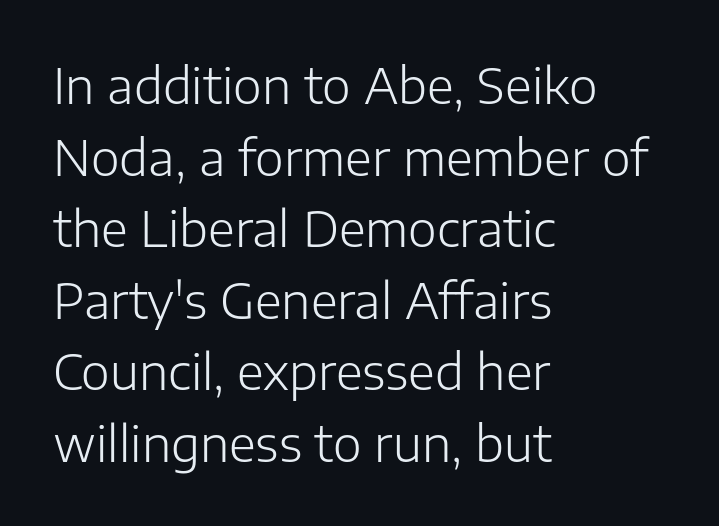
The image shows 49 px light sans-serif type, upright; set left-aligned, normal line spacing (1.46x), normal letter spacing, not underlined; low stroke contrast and a medium x-height.
